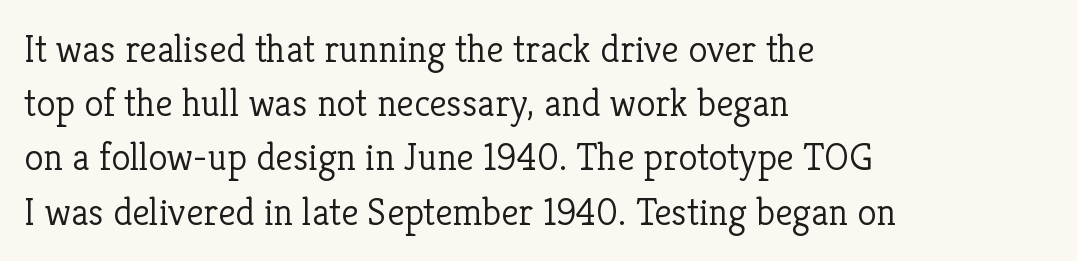
The image shows 39 px light serif type, upright; set left-aligned, normal line spacing (1.39x), normal letter spacing, not underlined; low stroke contrast and a medium x-height.
